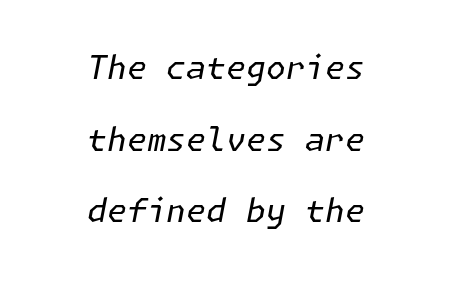
Q: Is the text bold? A: No.
Q: Is the text italic (slanted)? A: Yes, it leans right by about 11 degrees.
Q: Is the text underlined? A: No.
Q: How is the paragraph aligned? A: Centered.
Q: Is the spacing between letters normal or unusually wide? A: Normal.
Q: Is the spacing between lines tight, normal or loose? A: Loose.
Q: Width (condensed, normal, or wide)? A: Normal.
Q: Stroke contrast? A: Low.
Q: x-height? A: Medium.
